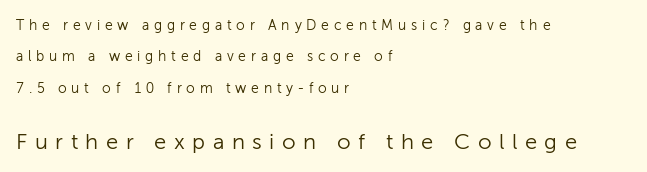
The image shows 22 px text type, upright; set left-aligned, loose line spacing (2.25x), unusually wide letter spacing (+0.34 em), not underlined; the second (bottom) block is 1.57x larger.
